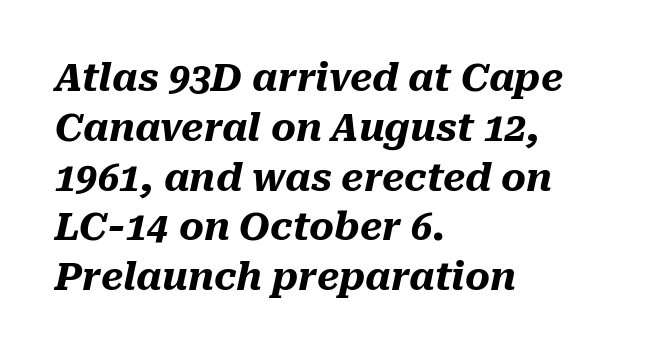
The image shows 38 px heavy type, italic (leaning right); set left-aligned, normal line spacing (1.31x), normal letter spacing, not underlined; medium stroke contrast and a medium x-height.
